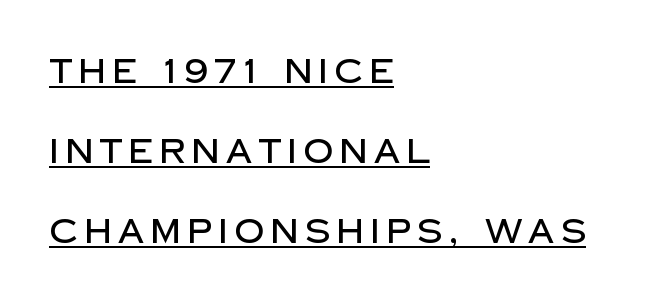
The image shows 33 px sans-serif type, upright; set left-aligned, loose line spacing (2.42x), underlined; low stroke contrast and a large x-height.
